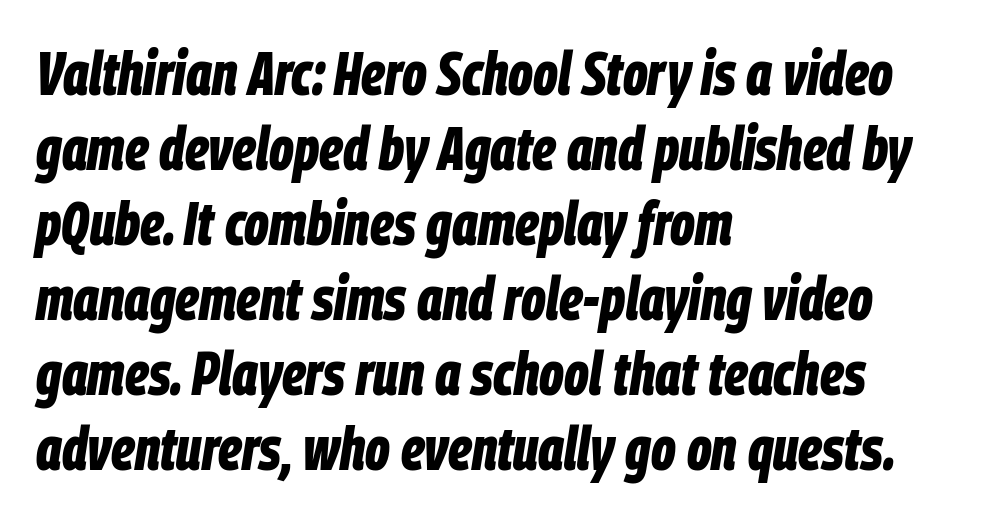
The image shows 60 px bold, condensed type, italic (leaning right); set left-aligned, normal line spacing (1.25x), normal letter spacing, not underlined; low stroke contrast and a large x-height.
